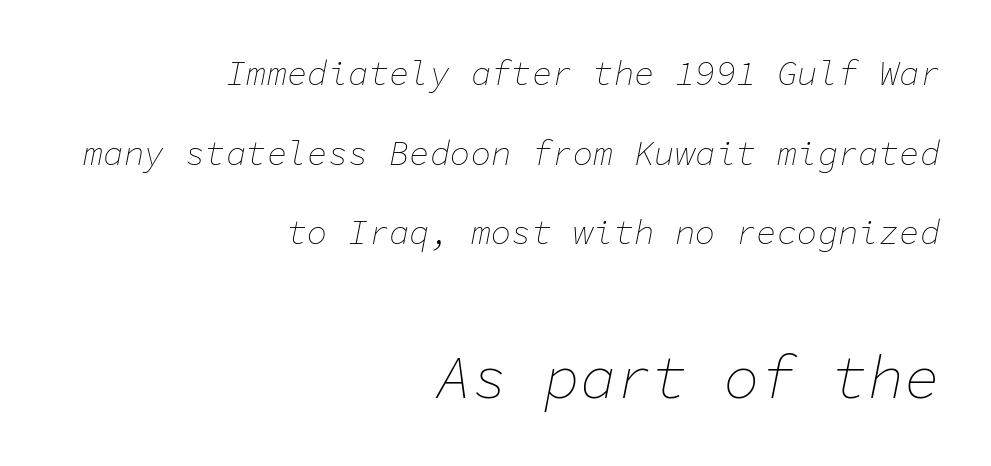
Q: Is the text bold? A: No.
Q: Is the text italic (slanted)? A: Yes, it leans right by about 11 degrees.
Q: Is the text underlined? A: No.
Q: How is the paragraph aligned? A: Right-aligned.
Q: Is the spacing between letters normal or unusually wide? A: Normal.
Q: Is the spacing between lines tight, normal or loose? A: Loose.
Q: Which block of text is set in a larger size, the first (top) or the second (bottom)? A: The second (bottom) one.
Q: Width (condensed, normal, or wide)? A: Normal.
Q: Stroke contrast? A: Low.
Q: x-height? A: Medium.
Q: Monospaced? A: Yes.
